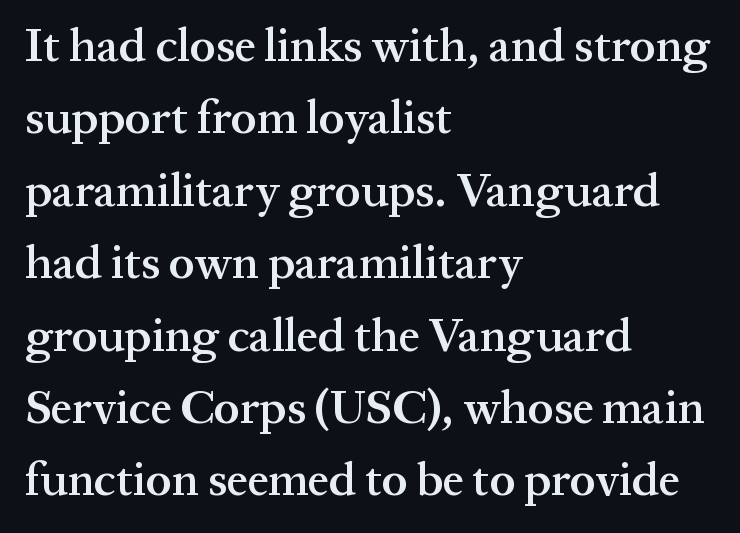
Q: Is the text bold? A: Semi-bold.
Q: Is the text italic (slanted)? A: No, it is upright.
Q: Is the typeface a serif or a sans-serif typeface? A: Serif.
Q: Is the text underlined? A: No.
Q: How is the paragraph aligned? A: Left-aligned.
Q: Is the spacing between letters normal or unusually wide? A: Normal.
Q: Is the spacing between lines tight, normal or loose? A: Normal.
Q: Width (condensed, normal, or wide)? A: Normal.
Q: Stroke contrast? A: Medium.
Q: x-height? A: Medium.
Q: Monospaced? A: No.
